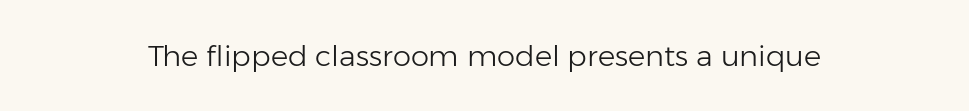
{"serif": "no", "italic": "no", "bold": "no", "weight": "light", "width": "normal", "stroke_contrast": "low", "x_height": "medium", "monospaced": "no", "underline": "no", "letter_spacing": "normal", "letter_spacing_em": 0.0, "glyph_px": 29}
